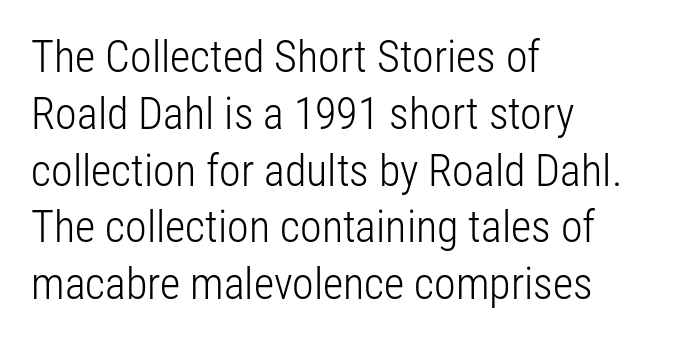
The image shows 44 px light, condensed sans-serif type, upright; set left-aligned, normal line spacing (1.29x), normal letter spacing, not underlined; low stroke contrast and a medium x-height.
